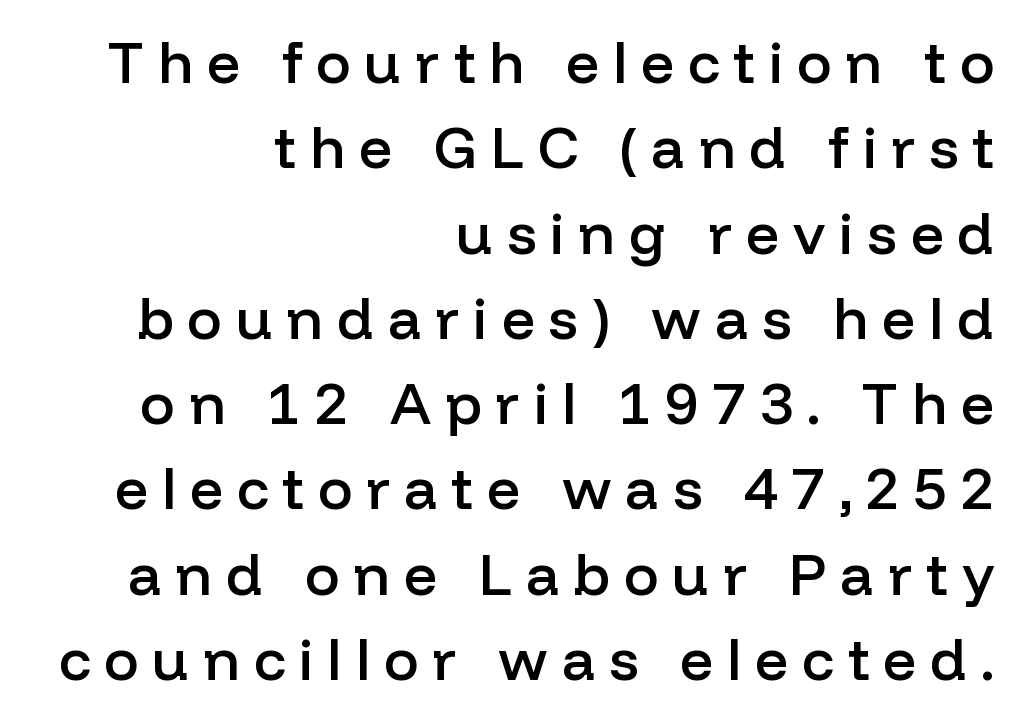
Underline: absent. Line ends are locked; line starts wander. Set as a demibold, roughly 600 on the weight scale. Does the leading feel generous? No, just average.
